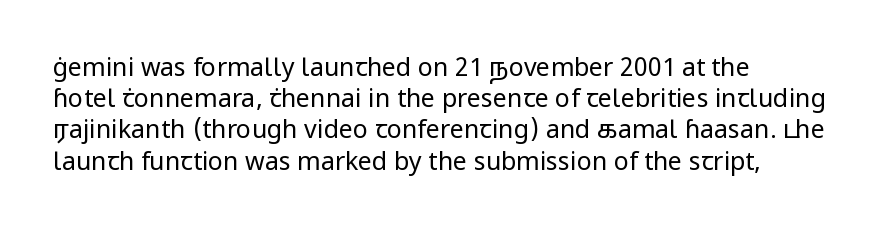
The image shows 25 px text type, upright; set left-aligned, normal line spacing (1.25x), normal letter spacing, not underlined.
